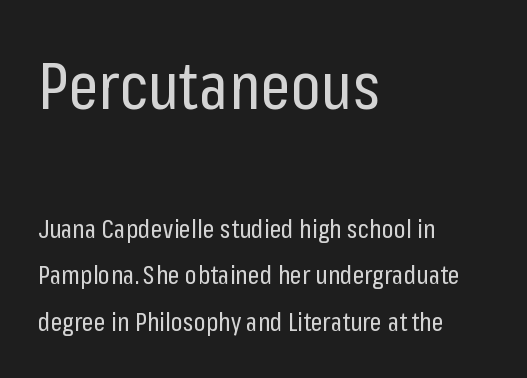
The image shows 66 px regular-weight, condensed sans-serif type, upright; set left-aligned, line spacing 1.8x, normal letter spacing, not underlined; the first (top) block is 2.54x larger; low stroke contrast and a medium x-height.
